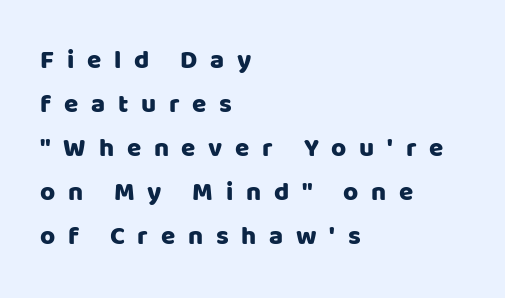
The image shows 26 px text type, upright; set left-aligned, normal line spacing (1.69x), unusually wide letter spacing (+0.49 em), not underlined.
